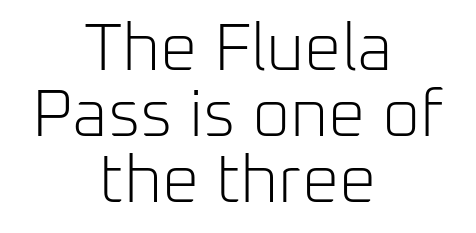
{"serif": "no", "italic": "no", "bold": "no", "weight": "light", "width": "normal", "stroke_contrast": "low", "x_height": "medium", "monospaced": "no", "underline": "no", "align": "center", "line_spacing": "tight", "line_spacing_ratio": 1.0, "letter_spacing": "normal", "letter_spacing_em": 0.0, "glyph_px": 66}
